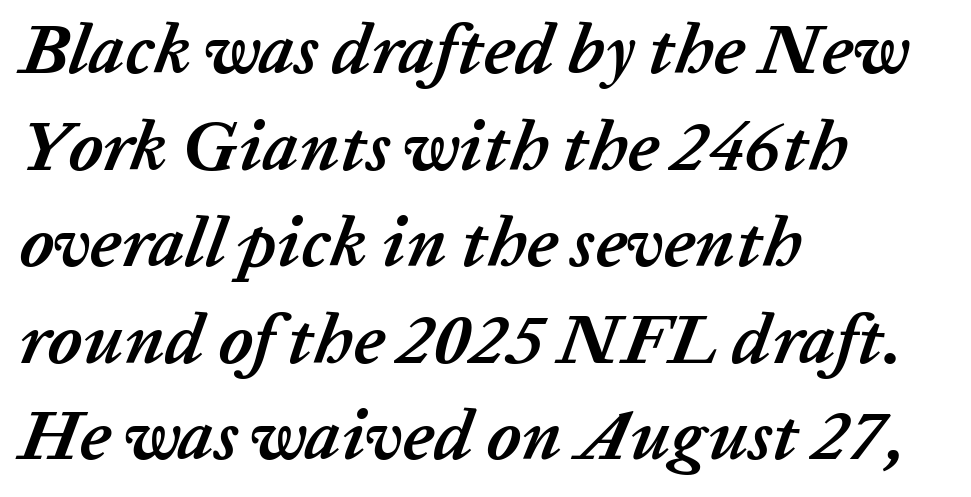
{"italic": "yes", "lean": "right", "slant_degrees": 20, "bold": "yes", "weight": "semibold", "width": "normal", "stroke_contrast": "low", "x_height": "medium", "monospaced": "no", "underline": "no", "align": "left", "line_spacing": "normal", "line_spacing_ratio": 1.36, "letter_spacing": "normal", "letter_spacing_em": 0.0, "glyph_px": 71}
